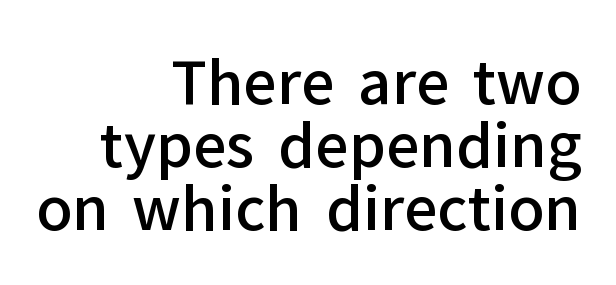
{"serif": "no", "italic": "no", "bold": "semi", "weight": "semibold", "width": "normal", "stroke_contrast": "low", "x_height": "medium", "monospaced": "no", "underline": "no", "align": "right", "line_spacing": "tight", "line_spacing_ratio": 1.07, "letter_spacing": "normal", "letter_spacing_em": 0.0, "glyph_px": 59}
